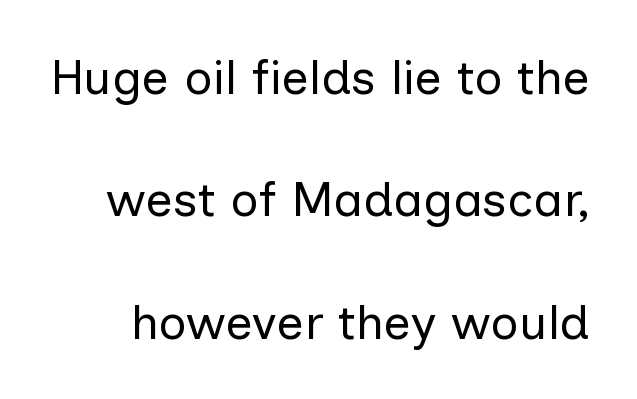
Typographically, this falls in the sans-serif category. This rendering leaves character spacing at its baseline value. The strokes are not fattened; the text isn't bold. Glance below the letters and you will spot only blank space. Think of a printed novel: that variable character pitch is what you see here. Airy leading.
